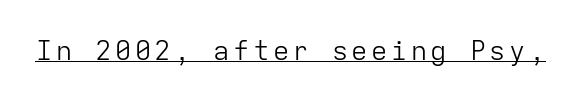
This is not heavy type; no bold has been used. A roman cut, with each character standing at attention. Is there an underline? Yes — a line sits under the letters.
